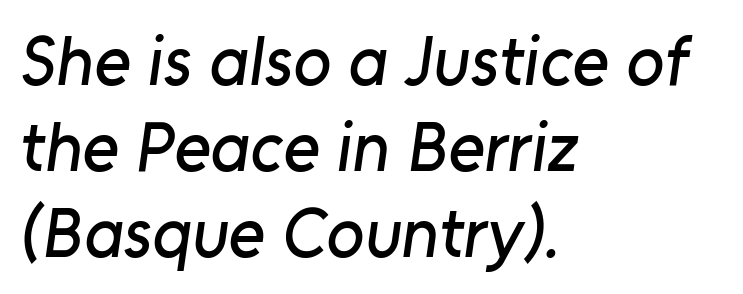
{"serif": "no", "width": "normal", "stroke_contrast": "low", "x_height": "medium", "monospaced": "no", "underline": "no", "align": "left", "line_spacing_ratio": 1.23, "letter_spacing": "normal", "letter_spacing_em": 0.0, "glyph_px": 70}
